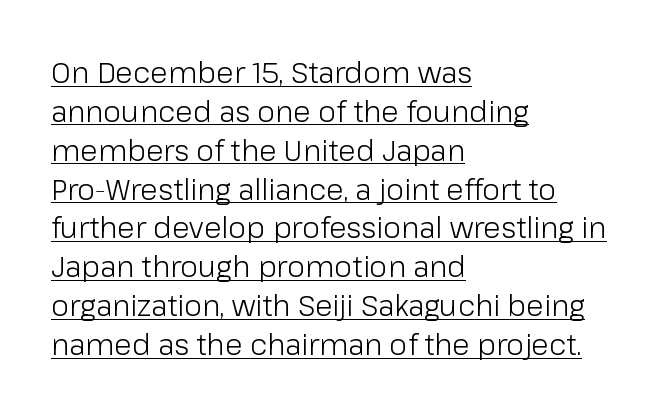
A sans-serif font was chosen for this passage. The rendering keeps characters at their native spacing. Does the copy run flush right? No — it runs flush left. Like a heading marked for emphasis, these lines bear an underscore. Each letter keeps its own natural width here, so spacing adapts to shape. These lines sit exactly where default settings would place them.
